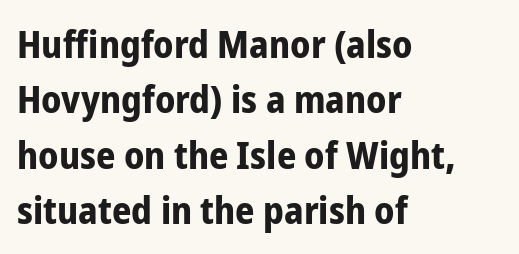
{"serif": "no", "italic": "no", "bold": "yes", "weight": "bold", "width": "condensed", "stroke_contrast": "low", "x_height": "medium", "monospaced": "no", "underline": "no", "align": "left", "line_spacing": "normal", "line_spacing_ratio": 1.46, "letter_spacing": "normal", "letter_spacing_em": 0.0, "glyph_px": 38}
